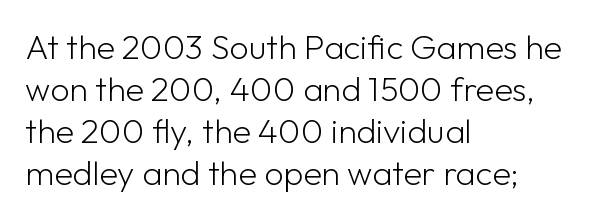
{"serif": "no", "italic": "no", "bold": "no", "weight": "light", "width": "normal", "stroke_contrast": "low", "x_height": "medium", "monospaced": "no", "underline": "no", "align": "left", "line_spacing_ratio": 1.24, "letter_spacing": "normal", "letter_spacing_em": 0.0, "glyph_px": 34}
